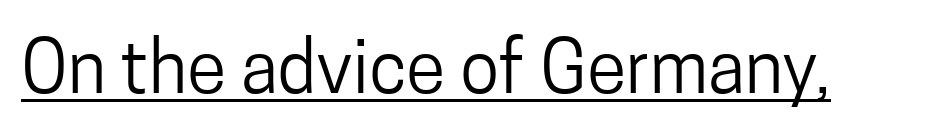
{"serif": "no", "italic": "no", "bold": "no", "weight": "regular", "width": "condensed", "stroke_contrast": "low", "x_height": "medium", "monospaced": "no", "underline": "yes", "letter_spacing": "normal", "letter_spacing_em": 0.0, "glyph_px": 72}
